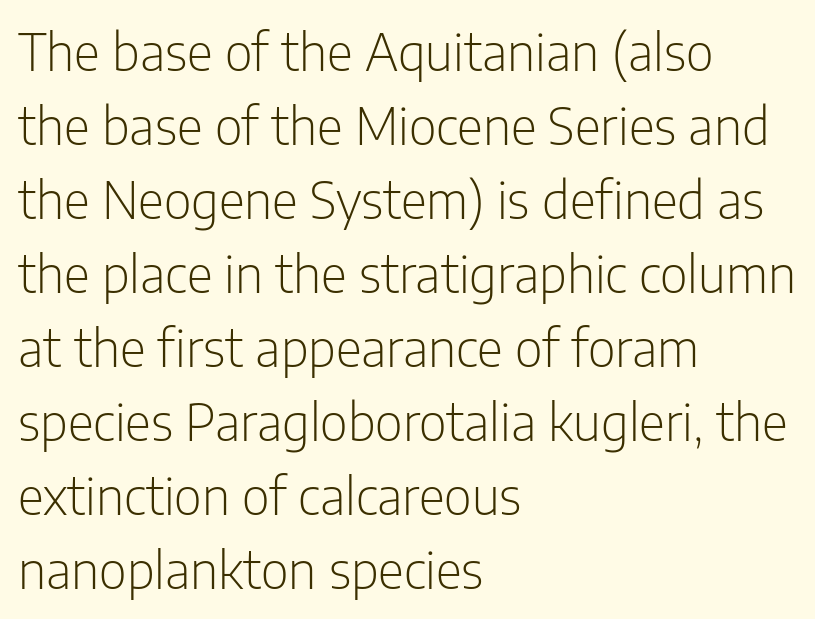
The image shows 51 px light, condensed sans-serif type, upright; set left-aligned, normal line spacing (1.45x), normal letter spacing, not underlined; low stroke contrast and a medium x-height.
